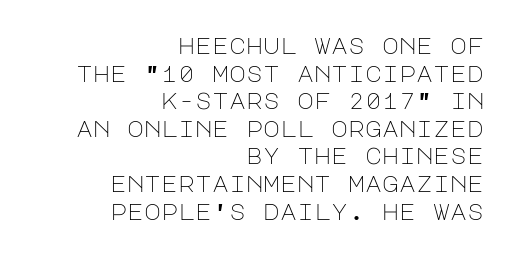
The characters are drawn with everyday or finer stroke widths. No italicization has been applied; the sample stays upright. There is no visible air inserted between adjacent glyphs. Alignment: flush right. The gap between lines stays unmarked.
